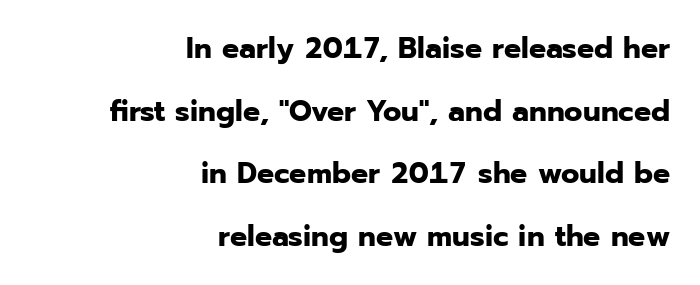
The ragged edge is on the left, which tells us the setting is flush right. A typesetter would label this face a sans. Look at the tracking — it's just the regular setting, nothing added. On the weight axis this lands at bold, roughly 700. The type sits square on the baseline with zero lean.
